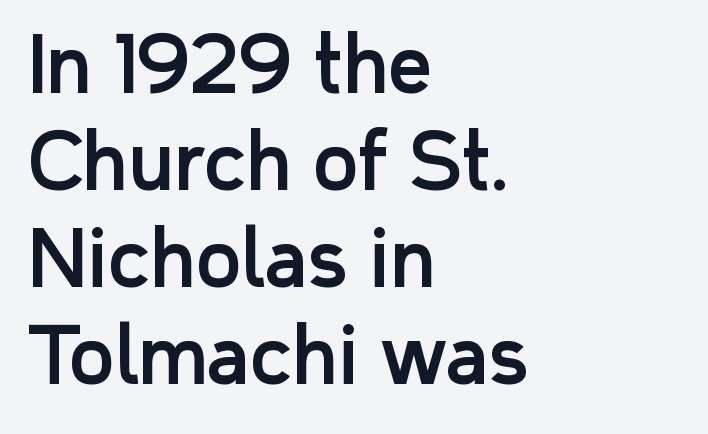
Q: Is the text italic (slanted)? A: No, it is upright.
Q: Is the typeface a serif or a sans-serif typeface? A: Sans-serif.
Q: Is the text underlined? A: No.
Q: How is the paragraph aligned? A: Left-aligned.
Q: Is the spacing between letters normal or unusually wide? A: Normal.
Q: Is the spacing between lines tight, normal or loose? A: Normal.
Q: Width (condensed, normal, or wide)? A: Normal.
Q: Stroke contrast? A: Low.
Q: x-height? A: Medium.
Q: Monospaced? A: No.
